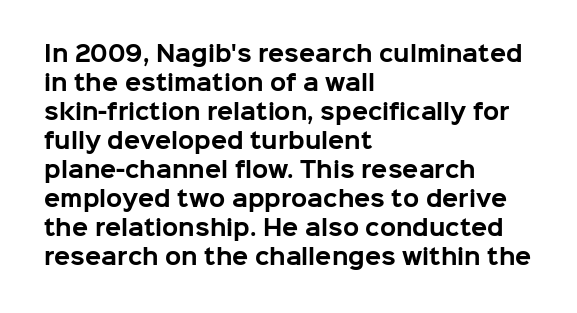
Q: Is the text bold? A: Yes.
Q: Is the text italic (slanted)? A: No, it is upright.
Q: Is the text underlined? A: No.
Q: How is the paragraph aligned? A: Left-aligned.
Q: Is the spacing between letters normal or unusually wide? A: Normal.
Q: Is the spacing between lines tight, normal or loose? A: Normal.
